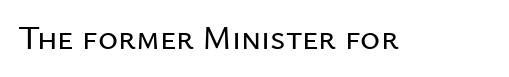
Q: Is the text italic (slanted)? A: No, it is upright.
Q: Is the typeface a serif or a sans-serif typeface? A: Sans-serif.
Q: Is the text underlined? A: No.
Q: Is the spacing between letters normal or unusually wide? A: Normal.
Q: Width (condensed, normal, or wide)? A: Normal.
Q: Stroke contrast? A: Low.
Q: x-height? A: Medium.
Q: Monospaced? A: No.
